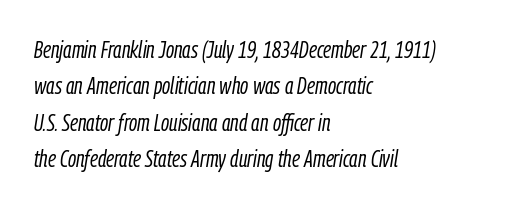
{"italic": "yes", "lean": "right", "slant_degrees": 9, "bold": "no", "underline": "no", "align": "left", "line_spacing": "normal", "line_spacing_ratio": 1.52, "letter_spacing": "normal", "letter_spacing_em": 0.0, "glyph_px": 24}
